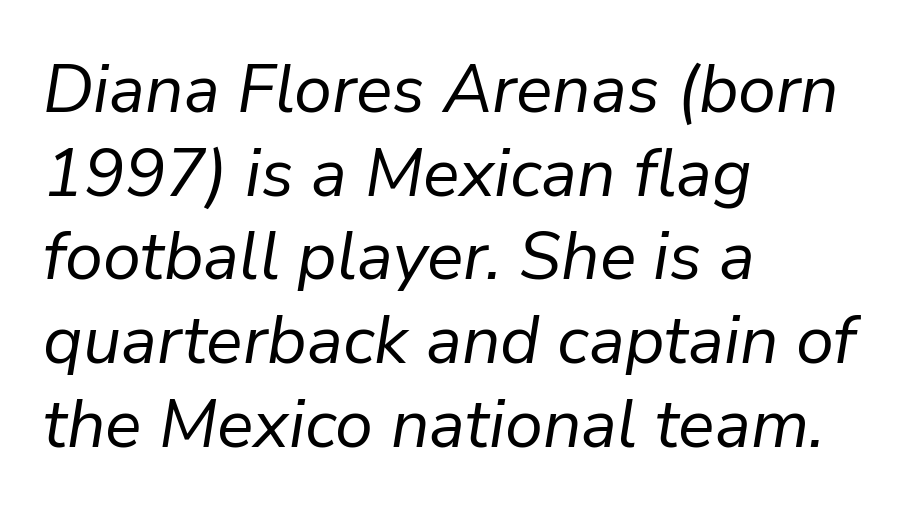
The image shows 68 px regular-weight type, italic (leaning right); set left-aligned, line spacing 1.23x, normal letter spacing, not underlined; low stroke contrast and a medium x-height.
